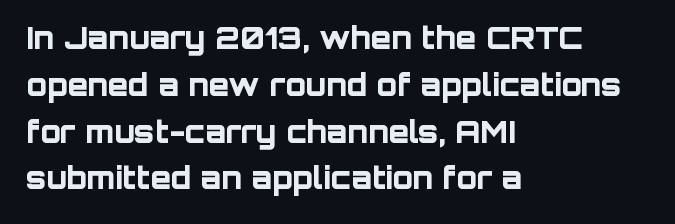
The image shows 30 px bold sans-serif type, upright; set left-aligned, normal line spacing (1.56x), normal letter spacing, not underlined; low stroke contrast and a large x-height.
